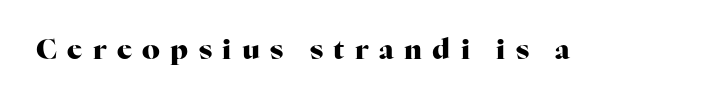
{"serif": "yes", "italic": "no", "bold": "yes", "weight": "heavy", "width": "normal", "stroke_contrast": "high", "x_height": "medium", "monospaced": "no", "underline": "no", "letter_spacing": "wide", "letter_spacing_em": 0.37, "glyph_px": 28}
